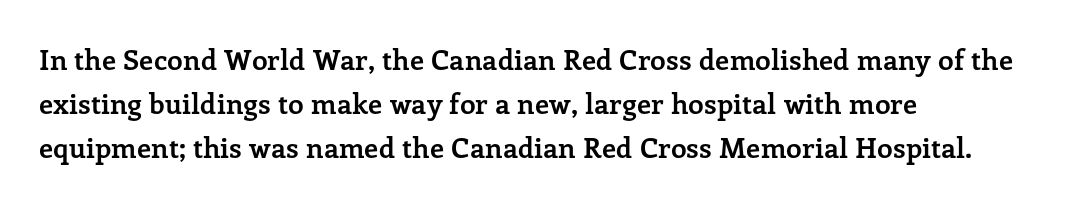
Here the designer chose a conventional face with non-uniform glyph widths. Typographically, this falls in the serif category. The passage is arranged the way most books set body copy — flush left. Beneath every word, the page is bare. Typographic density is high because the face is bold.
